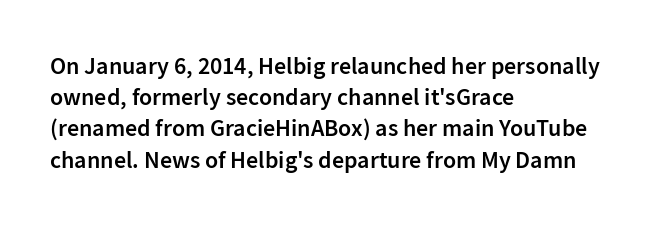
Students, this is semibold: more ink than regular, less than bold. Letter spacing: default. Any mark beneath the type? The region is blank. Rows of type keep a routine distance in the vertical direction. These lines are set flush left with a ragged right edge. Posture: straight, roman, zero tilt.
